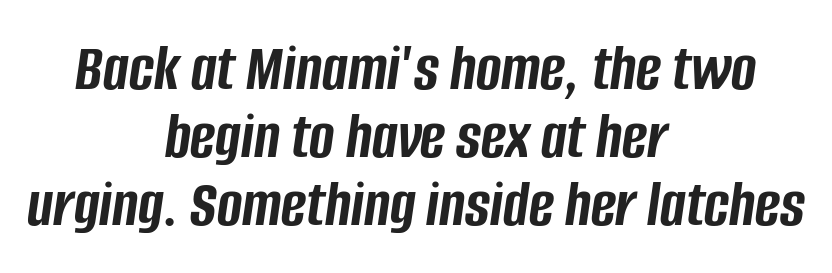
The words here are not underlined. Heavy-handed strokes throughout: this text is bold. Here the designer chose a conventional face with non-uniform glyph widths. The paragraph shown floats in the horizontal middle. Rows of type sit shoulder to shoulder in the vertical direction. There is no visible air inserted between adjacent glyphs.
